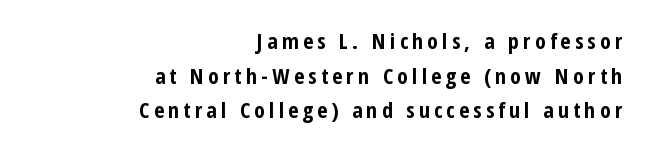
Q: Is the text bold? A: Yes.
Q: Is the text italic (slanted)? A: No, it is upright.
Q: Is the text underlined? A: No.
Q: How is the paragraph aligned? A: Right-aligned.
Q: Is the spacing between lines tight, normal or loose? A: Normal.
